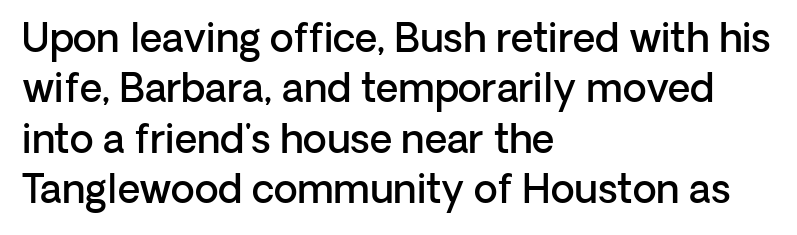
Q: Is the text bold? A: Semi-bold.
Q: Is the text italic (slanted)? A: No, it is upright.
Q: Is the typeface a serif or a sans-serif typeface? A: Sans-serif.
Q: Is the text underlined? A: No.
Q: How is the paragraph aligned? A: Left-aligned.
Q: Is the spacing between letters normal or unusually wide? A: Normal.
Q: Is the spacing between lines tight, normal or loose? A: Normal.
Q: Width (condensed, normal, or wide)? A: Normal.
Q: Stroke contrast? A: Low.
Q: x-height? A: Medium.
Q: Monospaced? A: No.
